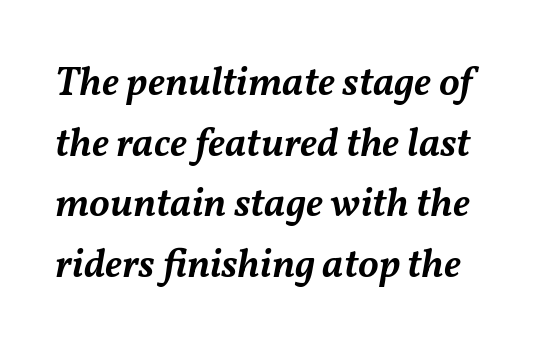
Q: Is the text bold? A: Semi-bold.
Q: Is the text italic (slanted)? A: Yes, it leans right by about 11 degrees.
Q: Is the text underlined? A: No.
Q: Is the spacing between letters normal or unusually wide? A: Normal.
Q: Is the spacing between lines tight, normal or loose? A: Normal.
Q: Width (condensed, normal, or wide)? A: Normal.
Q: Stroke contrast? A: Medium.
Q: x-height? A: Medium.
Q: Monospaced? A: No.
